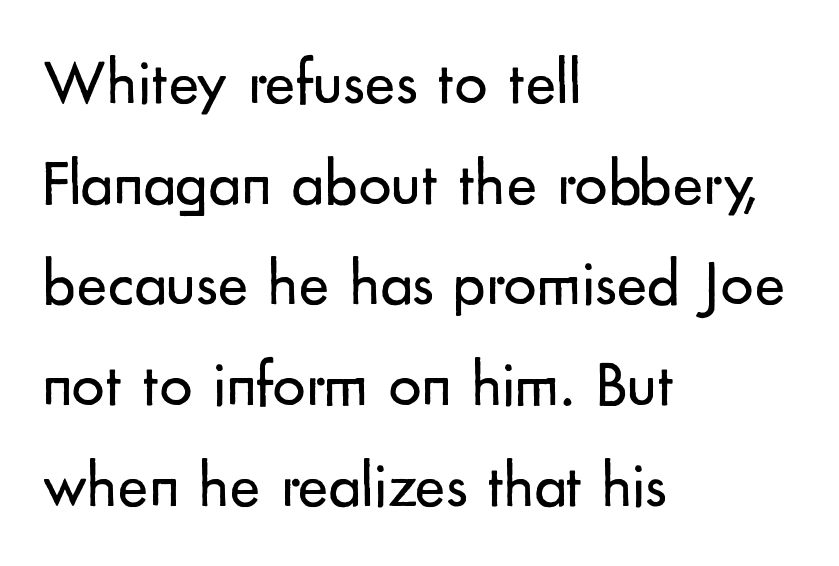
Q: Is the text bold? A: No.
Q: Is the text italic (slanted)? A: No, it is upright.
Q: Is the typeface a serif or a sans-serif typeface? A: Sans-serif.
Q: Is the text underlined? A: No.
Q: How is the paragraph aligned? A: Left-aligned.
Q: Is the spacing between letters normal or unusually wide? A: Normal.
Q: Is the spacing between lines tight, normal or loose? A: Normal.
Q: Width (condensed, normal, or wide)? A: Normal.
Q: Stroke contrast? A: Low.
Q: x-height? A: Small.
Q: Monospaced? A: No.
